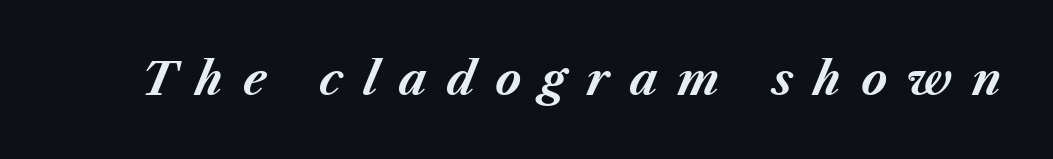
Varying glyph widths throughout — classic text-font behaviour. Display-style spreading of the glyphs; the letterfit is very open. In terms of weight, the rendering is a true, heavy bold. In terms of posture, this sample is oblique. Bare-footed words on every line.
